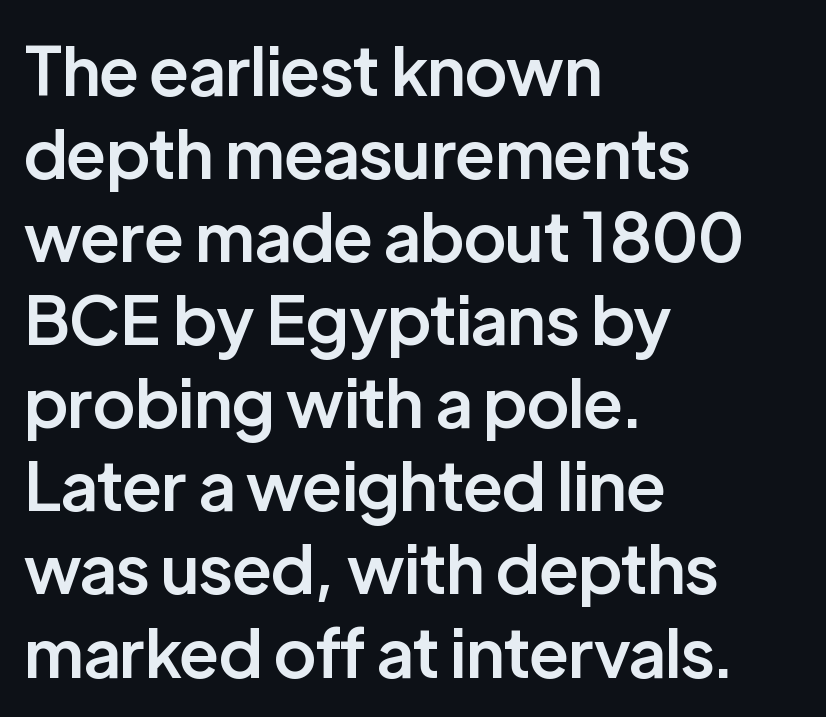
Q: Is the text bold? A: Semi-bold.
Q: Is the text italic (slanted)? A: No, it is upright.
Q: Is the typeface a serif or a sans-serif typeface? A: Sans-serif.
Q: Is the text underlined? A: No.
Q: How is the paragraph aligned? A: Left-aligned.
Q: Is the spacing between letters normal or unusually wide? A: Normal.
Q: Width (condensed, normal, or wide)? A: Normal.
Q: Stroke contrast? A: Low.
Q: x-height? A: Medium.
Q: Monospaced? A: No.
